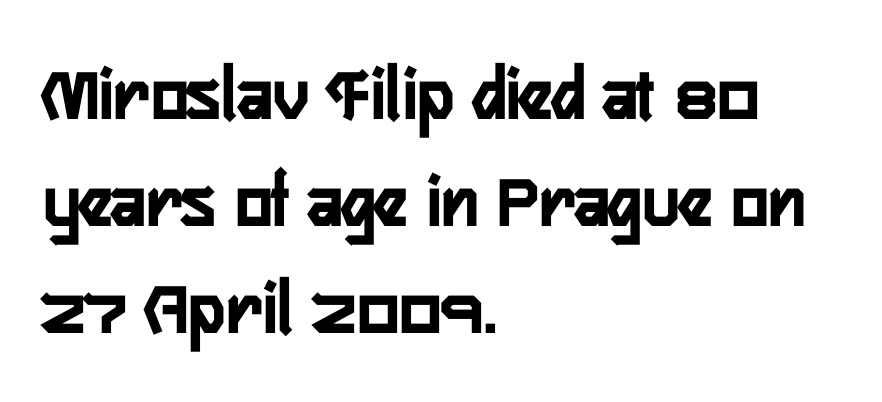
The image shows 78 px condensed sans-serif type, upright; set left-aligned, normal line spacing (1.37x), normal letter spacing, not underlined; low stroke contrast and a medium x-height.
